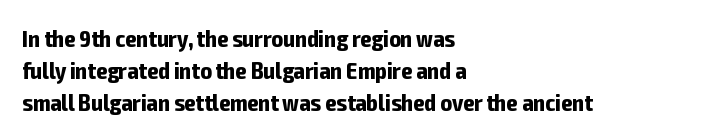
Heavy-handed strokes throughout: this text is bold. Ordinary non-slanted type is in use. The text block is weighted toward the left margin, trailing off unevenly rightward. Students, observe: this is what conventionally led text looks like. Students, note that the glyphs here touch the page at normal intervals. The words here are not underlined.
